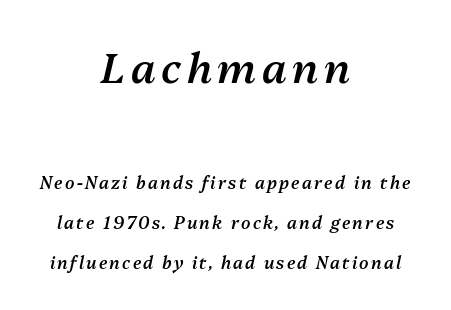
{"italic": "yes", "lean": "right", "slant_degrees": 13, "bold": "semi", "weight": "semibold", "width": "normal", "stroke_contrast": "medium", "x_height": "medium", "monospaced": "no", "underline": "no", "align": "center", "line_spacing": "loose", "line_spacing_ratio": 2.38, "larger_block": "first", "size_ratio": 2.47, "glyph_px": 42}
